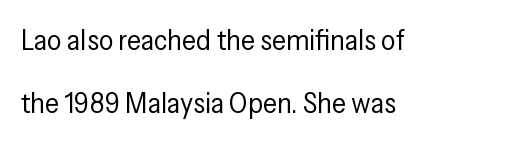
Q: Is the text bold? A: No.
Q: Is the text italic (slanted)? A: No, it is upright.
Q: Is the typeface a serif or a sans-serif typeface? A: Sans-serif.
Q: Is the text underlined? A: No.
Q: How is the paragraph aligned? A: Left-aligned.
Q: Is the spacing between letters normal or unusually wide? A: Normal.
Q: Is the spacing between lines tight, normal or loose? A: Loose.
Q: Width (condensed, normal, or wide)? A: Condensed.
Q: Stroke contrast? A: Low.
Q: x-height? A: Medium.
Q: Monospaced? A: No.
